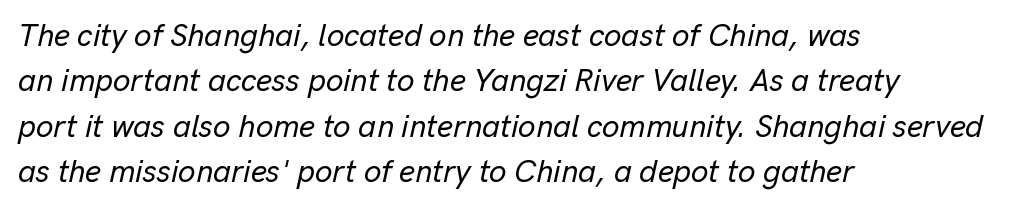
Left-aligned paragraph, ragged on the right. Spacing verdict: proportional, widths tailored to each character. A clean baseline with only descenders dipping below it. Leading matches the norm, producing a regular column. The typography opts for an oblique posture over an upright one.
